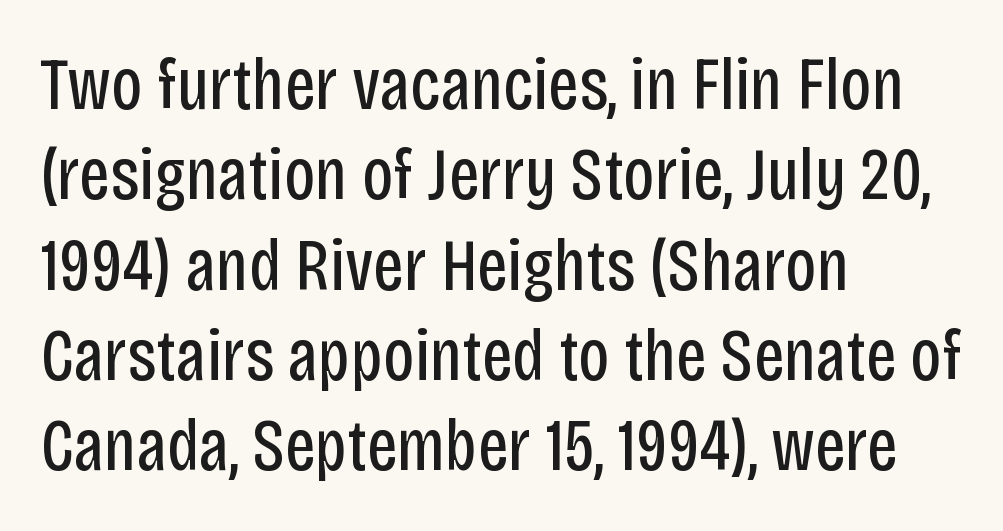
The image shows 74 px regular-weight, condensed sans-serif type, upright; set left-aligned, line spacing 1.22x, normal letter spacing, not underlined; low stroke contrast and a large x-height.
